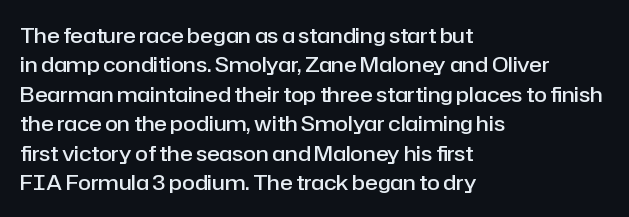
Q: Is the text bold? A: Semi-bold.
Q: Is the text italic (slanted)? A: No, it is upright.
Q: Is the text underlined? A: No.
Q: How is the paragraph aligned? A: Left-aligned.
Q: Is the spacing between letters normal or unusually wide? A: Normal.
Q: Is the spacing between lines tight, normal or loose? A: Normal.
